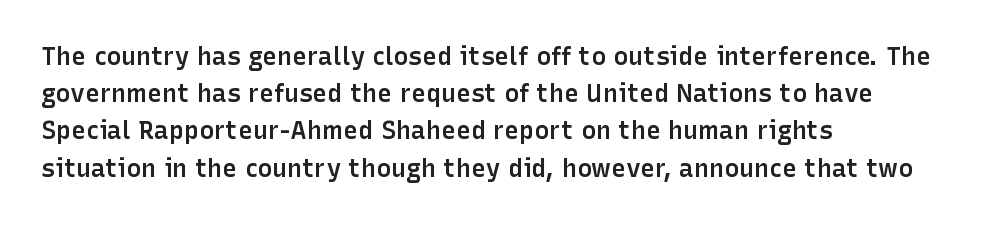
Q: Is the text bold? A: Semi-bold.
Q: Is the text italic (slanted)? A: No, it is upright.
Q: Is the text underlined? A: No.
Q: How is the paragraph aligned? A: Left-aligned.
Q: Is the spacing between letters normal or unusually wide? A: Normal.
Q: Is the spacing between lines tight, normal or loose? A: Normal.
